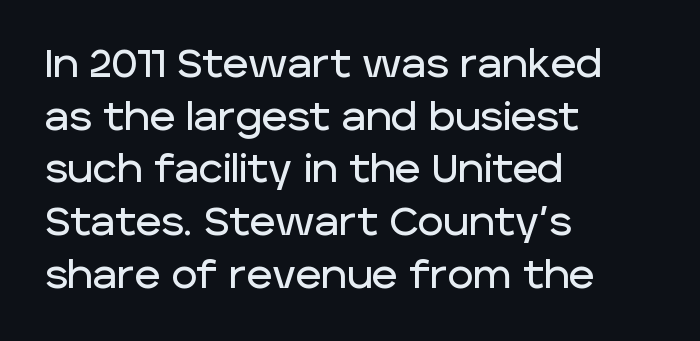
The image shows 39 px sans-serif type, upright; set left-aligned, normal line spacing (1.35x), normal letter spacing, not underlined; low stroke contrast and a large x-height.
